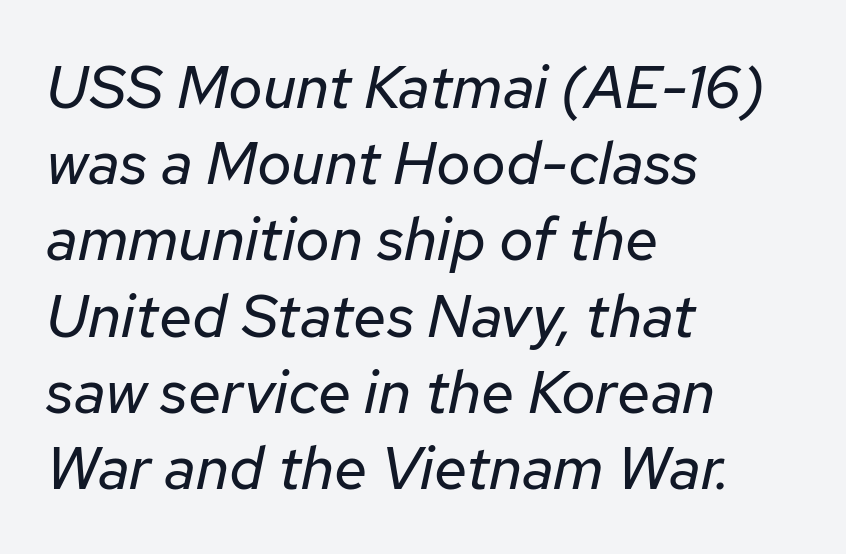
Stems here are at most as thick as an everyday book face. The letters advance in unequal steps, a hallmark of proportional type. The passage is arranged the way most books set body copy — flush left. The words here are not underlined.
